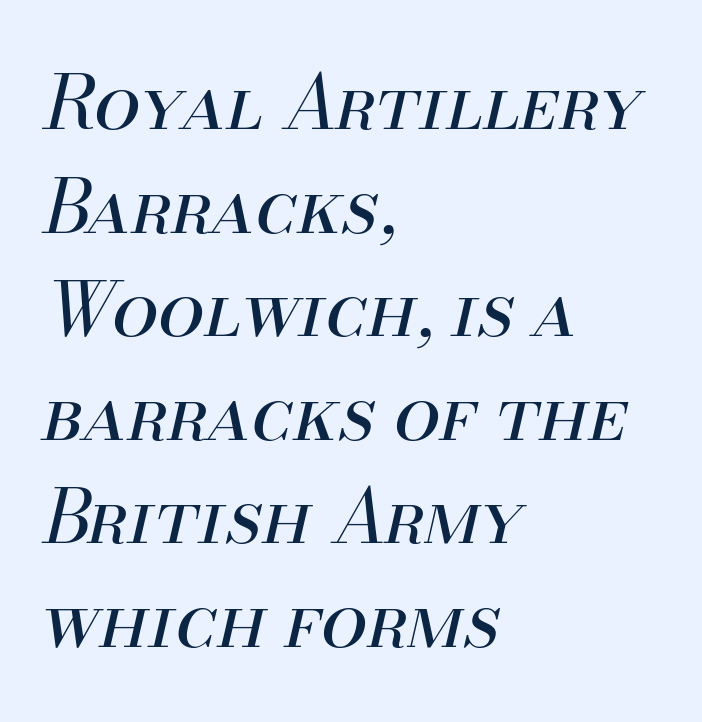
Proportional: the letters do not fall into vertical columns. The text carries the slant typical of an italic or oblique font. Regular leading. The paragraph shown leans on its left margin. Students, note that the glyphs here touch the page at normal intervals.
